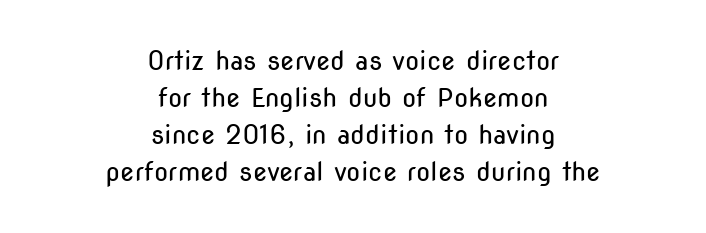
{"italic": "no", "bold": "no", "underline": "no", "align": "center", "line_spacing": "normal", "line_spacing_ratio": 1.42, "letter_spacing": "normal", "letter_spacing_em": 0.0, "glyph_px": 26}
